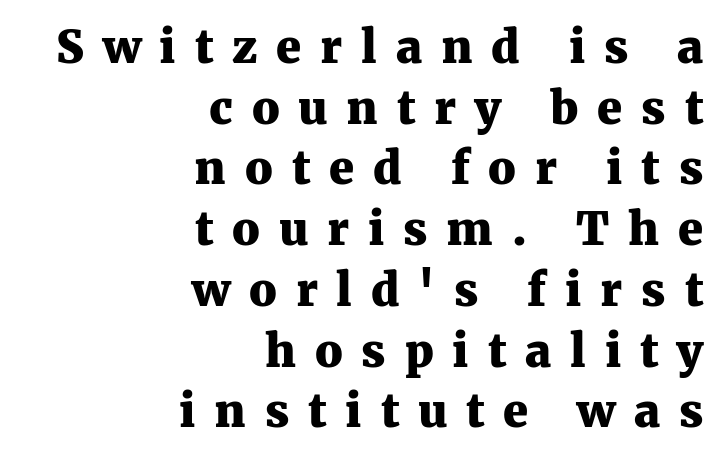
Q: Is the text bold? A: Yes.
Q: Is the text italic (slanted)? A: No, it is upright.
Q: Is the typeface a serif or a sans-serif typeface? A: Serif.
Q: Is the text underlined? A: No.
Q: How is the paragraph aligned? A: Right-aligned.
Q: Is the spacing between letters normal or unusually wide? A: Unusually wide.
Q: Is the spacing between lines tight, normal or loose? A: Normal.
Q: Width (condensed, normal, or wide)? A: Normal.
Q: Stroke contrast? A: Medium.
Q: x-height? A: Medium.
Q: Monospaced? A: No.
